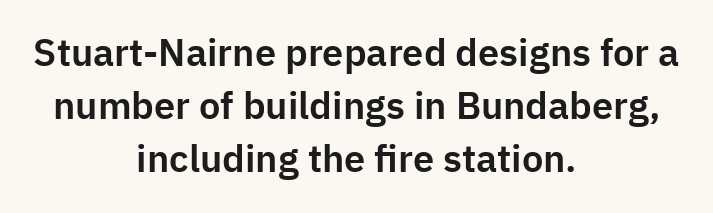
Q: Is the text italic (slanted)? A: No, it is upright.
Q: Is the typeface a serif or a sans-serif typeface? A: Sans-serif.
Q: Is the text underlined? A: No.
Q: How is the paragraph aligned? A: Centered.
Q: Is the spacing between letters normal or unusually wide? A: Normal.
Q: Is the spacing between lines tight, normal or loose? A: Normal.
Q: Width (condensed, normal, or wide)? A: Normal.
Q: Stroke contrast? A: Low.
Q: x-height? A: Medium.
Q: Monospaced? A: No.
